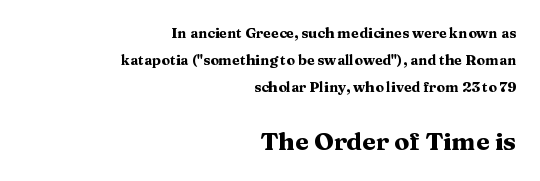
The image shows 25 px bold type, upright; set right-aligned, loose line spacing (1.92x), normal letter spacing, not underlined; the second (bottom) block is 1.79x larger.
